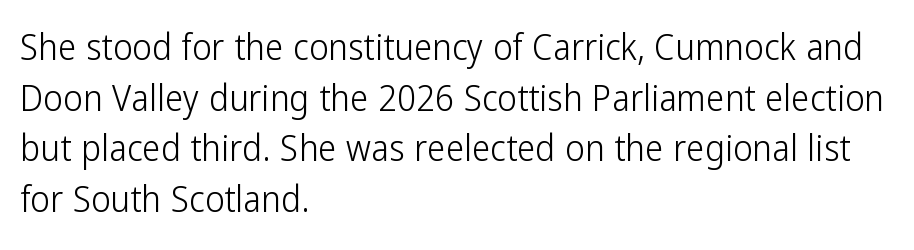
Q: Is the text bold? A: No.
Q: Is the text italic (slanted)? A: No, it is upright.
Q: Is the typeface a serif or a sans-serif typeface? A: Sans-serif.
Q: Is the text underlined? A: No.
Q: How is the paragraph aligned? A: Left-aligned.
Q: Is the spacing between letters normal or unusually wide? A: Normal.
Q: Is the spacing between lines tight, normal or loose? A: Normal.
Q: Width (condensed, normal, or wide)? A: Condensed.
Q: Stroke contrast? A: Low.
Q: x-height? A: Medium.
Q: Monospaced? A: No.
